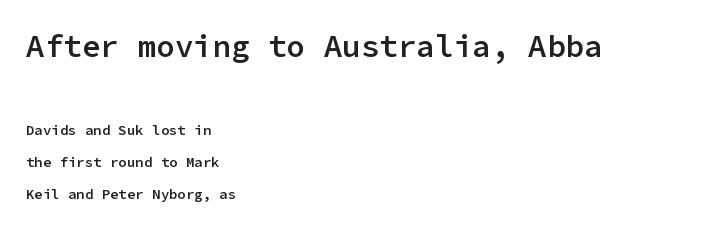
The image shows 31 px semibold sans-serif type, upright, monospaced; set left-aligned, loose line spacing (2.27x), normal letter spacing, not underlined; the first (top) block is 2.21x larger; low stroke contrast and a medium x-height.
